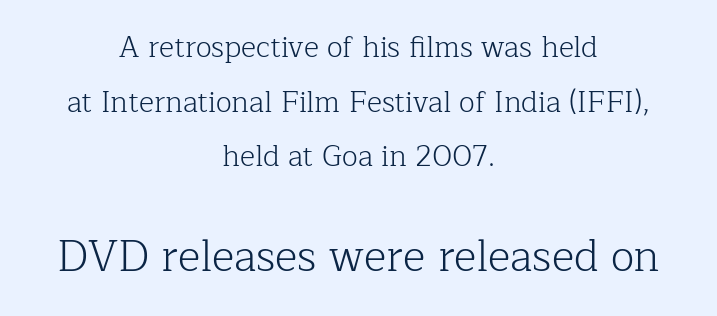
{"serif": "yes", "italic": "no", "bold": "no", "weight": "light", "width": "normal", "stroke_contrast": "low", "x_height": "medium", "monospaced": "no", "underline": "no", "align": "center", "line_spacing_ratio": 1.88, "letter_spacing": "normal", "letter_spacing_em": 0.0, "larger_block": "second", "size_ratio": 1.48, "glyph_px": 43}
